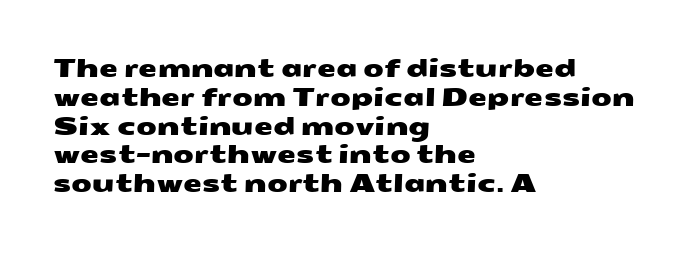
{"underline": "no", "align": "left", "line_spacing_ratio": 1.2, "letter_spacing": "normal", "letter_spacing_em": 0.0, "glyph_px": 24}
